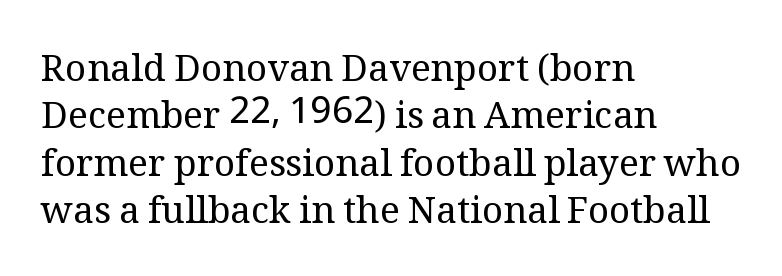
Q: Is the text bold? A: No.
Q: Is the text italic (slanted)? A: No, it is upright.
Q: Is the typeface a serif or a sans-serif typeface? A: Serif.
Q: Is the text underlined? A: No.
Q: How is the paragraph aligned? A: Left-aligned.
Q: Is the spacing between letters normal or unusually wide? A: Normal.
Q: Is the spacing between lines tight, normal or loose? A: Normal.
Q: Width (condensed, normal, or wide)? A: Normal.
Q: Stroke contrast? A: Medium.
Q: x-height? A: Medium.
Q: Monospaced? A: No.
